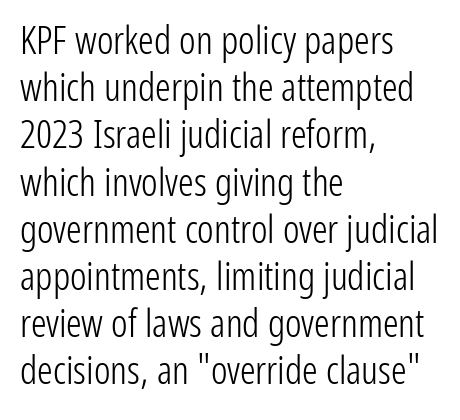
The image shows 39 px light, condensed sans-serif type, upright; set left-aligned, line spacing 1.21x, normal letter spacing, not underlined; low stroke contrast and a medium x-height.
